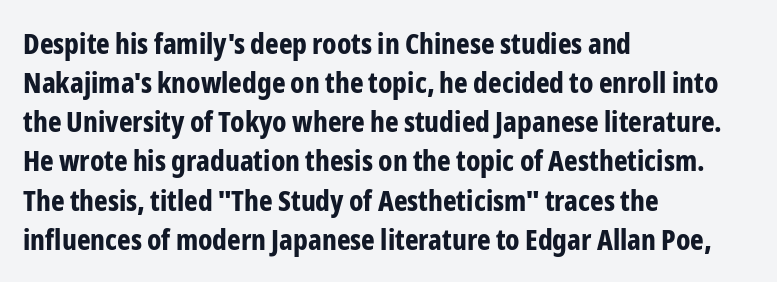
Evenly set lines give the paragraph a standard silhouette. This sample is left-justified, so line endings fall wherever the words run out. Letter spacing: default. Ascenders rise straight up at ninety degrees.
